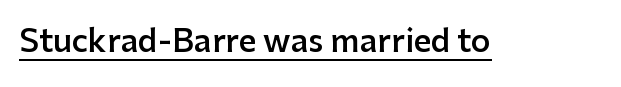
Q: Is the text bold? A: Semi-bold.
Q: Is the text italic (slanted)? A: No, it is upright.
Q: Is the typeface a serif or a sans-serif typeface? A: Sans-serif.
Q: Is the text underlined? A: Yes.
Q: Is the spacing between letters normal or unusually wide? A: Normal.
Q: Width (condensed, normal, or wide)? A: Normal.
Q: Stroke contrast? A: Low.
Q: x-height? A: Medium.
Q: Monospaced? A: No.
